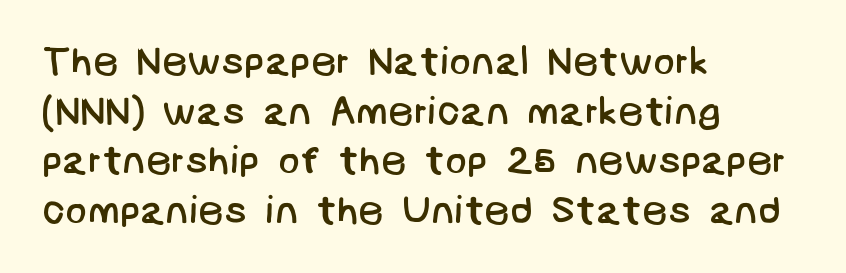
Tracking value appears to be zero — textbook default spacing. The lines are quadded left. The baseline area is clear. Note: no serifs on the glyphs.
